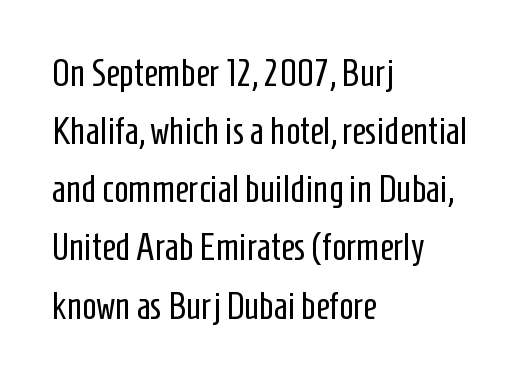
The font family rendered here belongs to the sans-serif group. Any mark beneath the type? The region is blank. The typesetter chose a ragged-right arrangement here. The passage shown is not bold in any degree. Does the lettering tilt? It doesn't — this is upright.
